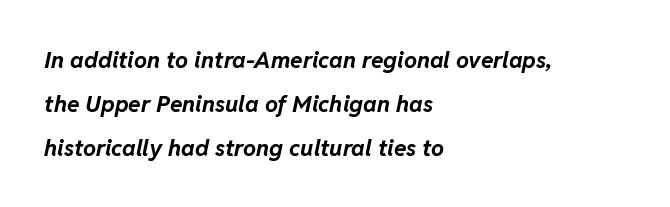
Q: Is the text bold? A: Yes.
Q: Is the text italic (slanted)? A: Yes, it leans right by about 11 degrees.
Q: Is the text underlined? A: No.
Q: How is the paragraph aligned? A: Left-aligned.
Q: Is the spacing between letters normal or unusually wide? A: Normal.
Q: Is the spacing between lines tight, normal or loose? A: Loose.
